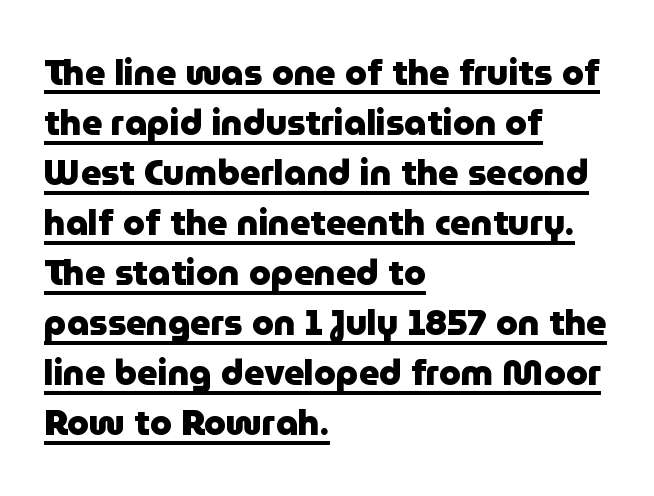
{"serif": "no", "italic": "no", "bold": "yes", "weight": "heavy", "width": "normal", "stroke_contrast": "low", "x_height": "medium", "monospaced": "no", "underline": "yes", "align": "left", "line_spacing": "normal", "line_spacing_ratio": 1.43, "letter_spacing": "normal", "letter_spacing_em": 0.0, "glyph_px": 35}
